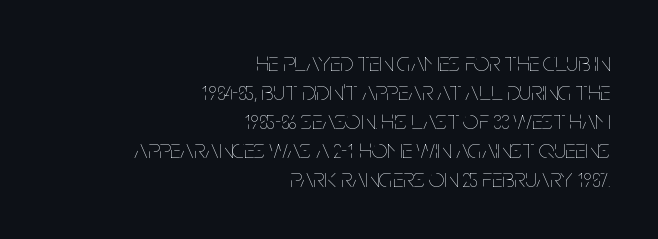
The image shows 27 px text type, upright; set right-aligned, tight line spacing (1.07x), normal letter spacing, not underlined.
